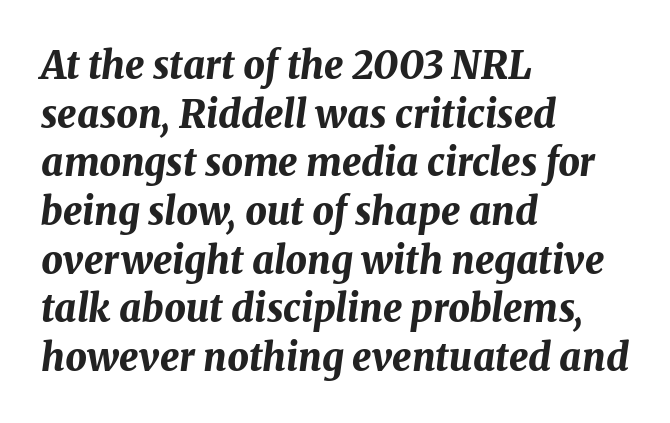
Tracking here is standard; glyphs follow each other at the usual distance. Visually the block forms a straight wall on the left and a jagged coastline on the right. Heavy-handed strokes throughout: this text is bold. One glance says typical: line gaps are just what's usual. Quick note: underline off.
